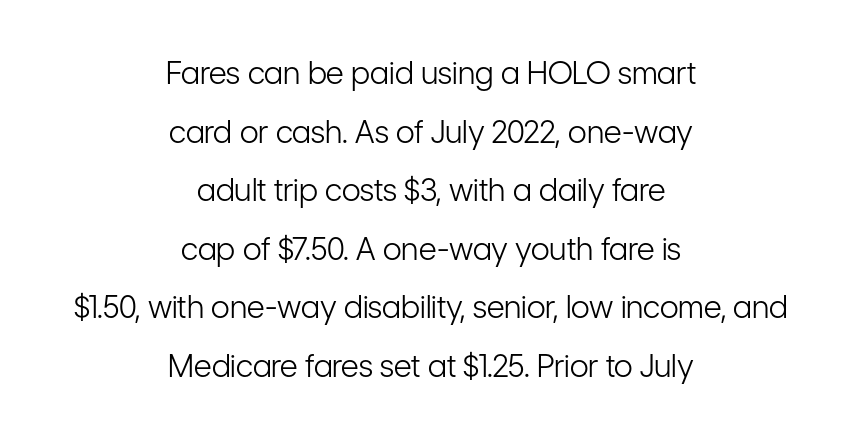
{"serif": "no", "italic": "no", "bold": "no", "weight": "light", "width": "condensed", "stroke_contrast": "low", "x_height": "medium", "monospaced": "no", "underline": "no", "align": "center", "line_spacing_ratio": 1.89, "letter_spacing": "normal", "letter_spacing_em": 0.0, "glyph_px": 31}
